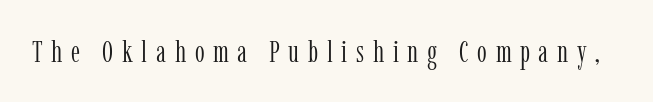
Q: Is the text bold? A: No.
Q: Is the text italic (slanted)? A: No, it is upright.
Q: Is the typeface a serif or a sans-serif typeface? A: Serif.
Q: Is the text underlined? A: No.
Q: Is the spacing between letters normal or unusually wide? A: Unusually wide.
Q: Width (condensed, normal, or wide)? A: Condensed.
Q: Stroke contrast? A: Low.
Q: x-height? A: Medium.
Q: Monospaced? A: No.
